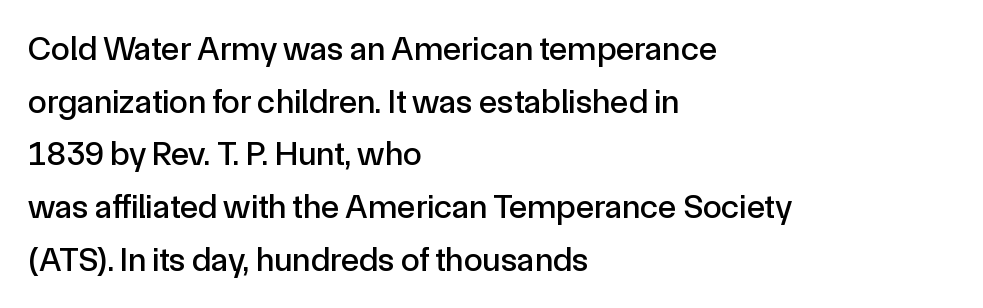
{"serif": "no", "italic": "no", "width": "normal", "x_height": "medium", "monospaced": "no", "underline": "no", "align": "left", "line_spacing": "normal", "line_spacing_ratio": 1.55, "letter_spacing": "normal", "letter_spacing_em": 0.0, "glyph_px": 34}
